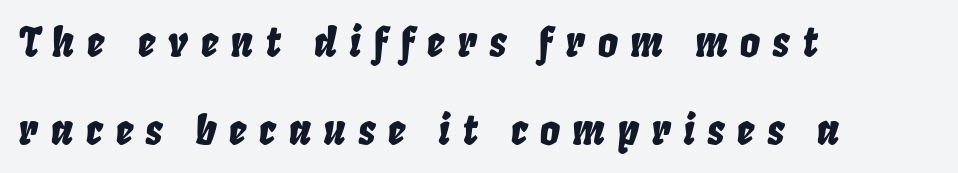
Notice the wide empty band between every row — that's loose leading. Each line starts at the same left margin while the right side varies. Rendered with sloped, italic letterforms. Is this a fixed-width face? No — the glyphs have proportional, varying widths.
